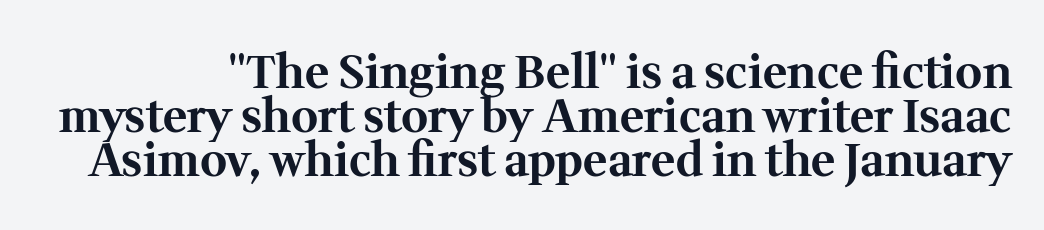
{"serif": "yes", "italic": "no", "bold": "yes", "weight": "bold", "width": "normal", "stroke_contrast": "medium", "x_height": "medium", "monospaced": "no", "underline": "no", "line_spacing": "tight", "line_spacing_ratio": 0.96, "letter_spacing": "normal", "letter_spacing_em": 0.0, "glyph_px": 46}
